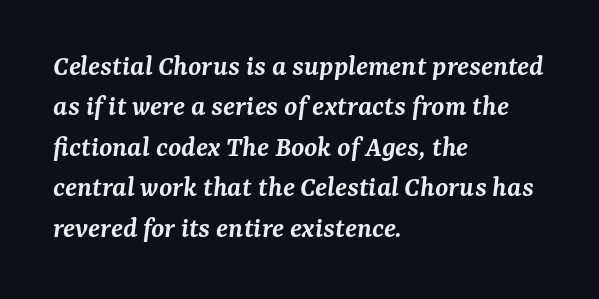
The image shows 30 px semibold serif type, italic (leaning right); set left-aligned, normal line spacing (1.35x), normal letter spacing, not underlined; medium stroke contrast and a medium x-height.
